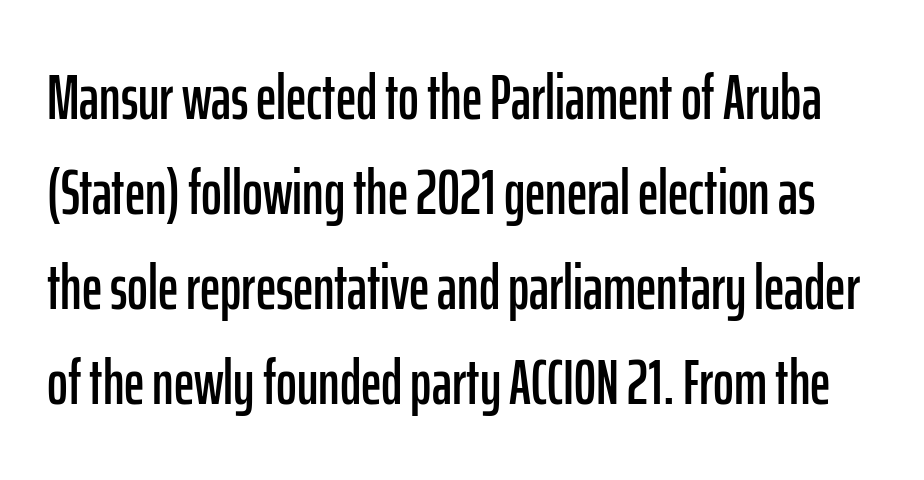
The image shows 63 px condensed sans-serif type, upright; set normal line spacing (1.51x), normal letter spacing, not underlined; low stroke contrast and a medium x-height.
